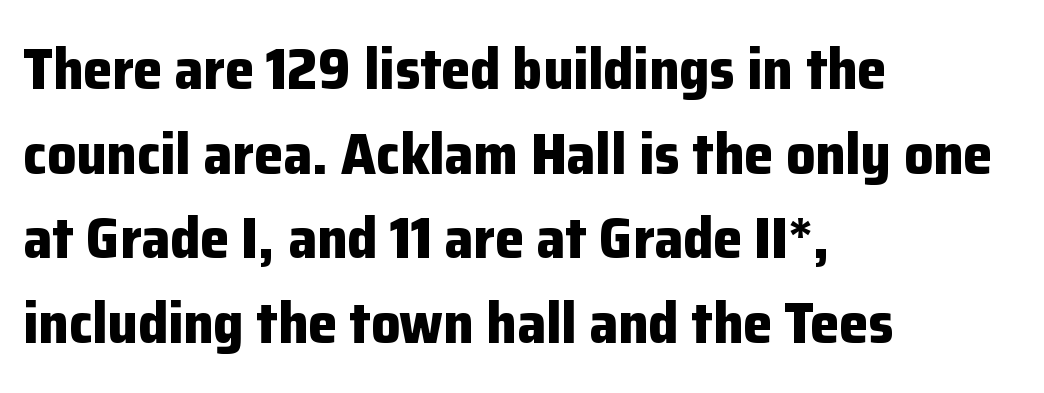
Unmarked baselines from the first word to the last. The line texture is even and compact thanks to regular tracking. In terms of leading, this rendering sits right in the middle. Varying glyph widths throughout — classic text-font behaviour. This is roman type, the default non-slanted kind.
